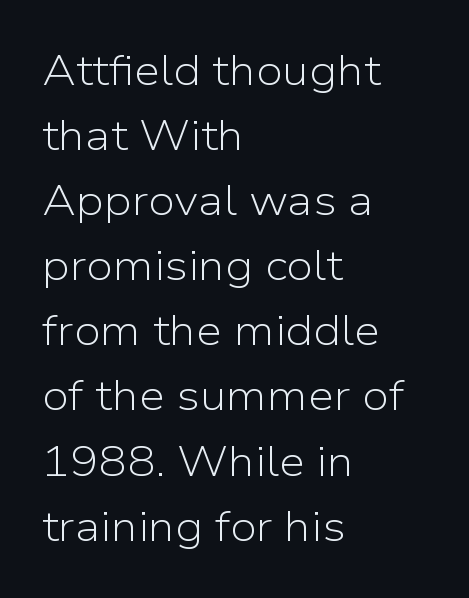
The image shows 42 px light sans-serif type, upright; set left-aligned, normal line spacing (1.55x), normal letter spacing, not underlined; low stroke contrast and a medium x-height.
